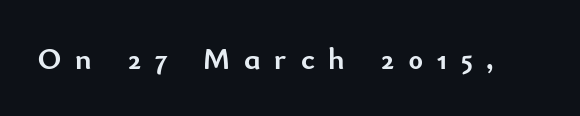
The image shows 31 px semibold sans-serif type, upright; set unusually wide letter spacing (+0.45 em), not underlined; low stroke contrast and a small x-height.
